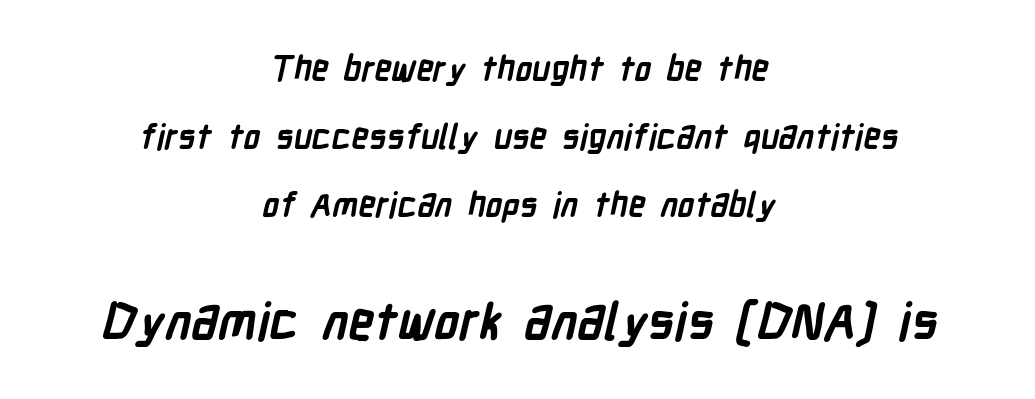
The space directly below the letters is spotless. This rendering employs a face without finishing strokes, i.e., a sans-serif. Visually the block forms a symmetrical silhouette, jagged on both flanks. Summary of weight: heavy, a full bold. Short note: letters normally spaced. Quick note: interline space is abundant.
